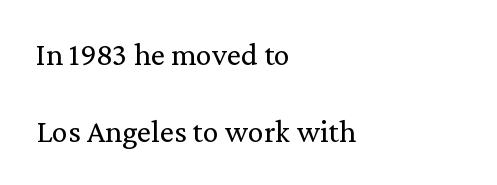
Q: Is the text bold? A: No.
Q: Is the text italic (slanted)? A: No, it is upright.
Q: Is the typeface a serif or a sans-serif typeface? A: Serif.
Q: Is the text underlined? A: No.
Q: How is the paragraph aligned? A: Left-aligned.
Q: Is the spacing between letters normal or unusually wide? A: Normal.
Q: Is the spacing between lines tight, normal or loose? A: Loose.
Q: Width (condensed, normal, or wide)? A: Normal.
Q: Stroke contrast? A: Medium.
Q: x-height? A: Medium.
Q: Monospaced? A: No.
